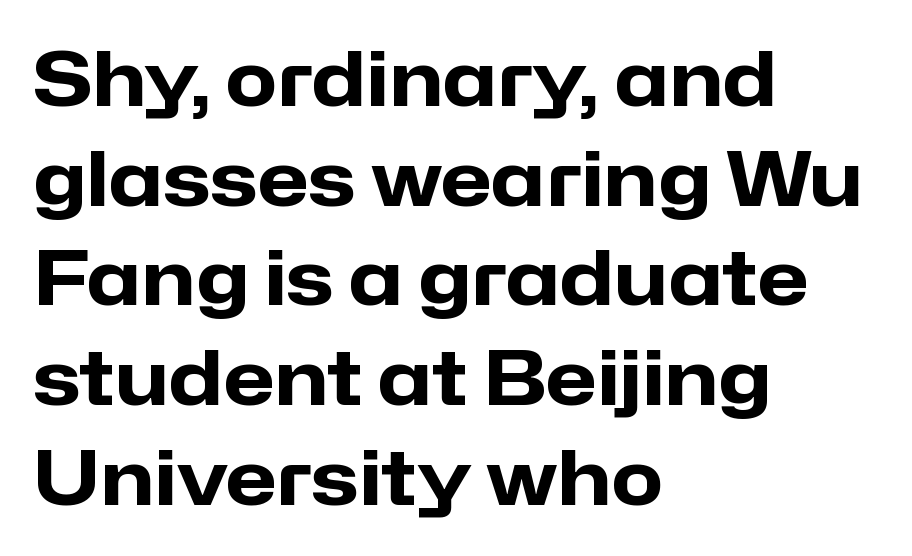
{"serif": "no", "italic": "no", "bold": "yes", "weight": "heavy", "width": "normal", "stroke_contrast": "low", "x_height": "medium", "monospaced": "no", "underline": "no", "align": "left", "line_spacing": "normal", "line_spacing_ratio": 1.33, "letter_spacing": "normal", "letter_spacing_em": 0.0, "glyph_px": 75}
